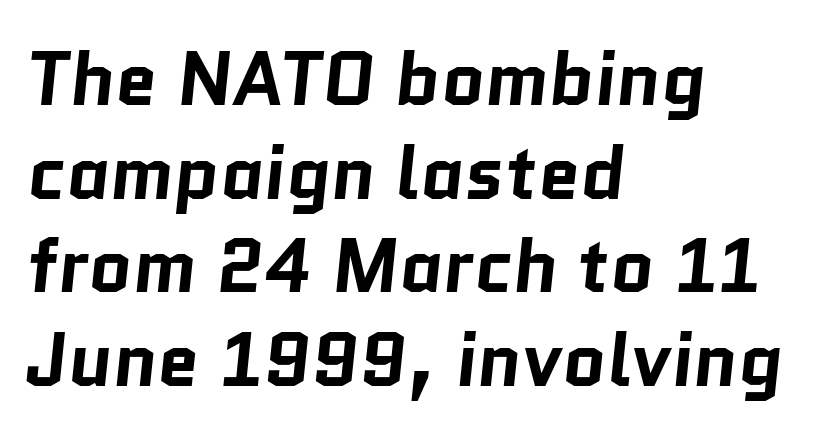
{"serif": "no", "bold": "yes", "weight": "bold", "width": "normal", "stroke_contrast": "low", "x_height": "medium", "monospaced": "no", "underline": "no", "align": "left", "line_spacing": "normal", "line_spacing_ratio": 1.25, "letter_spacing": "normal", "letter_spacing_em": 0.0, "glyph_px": 75}
